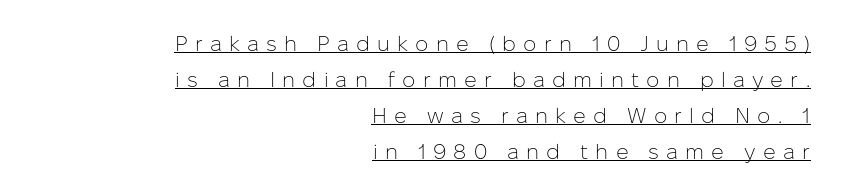
Q: Is the text bold? A: No.
Q: Is the text italic (slanted)? A: No, it is upright.
Q: Is the text underlined? A: Yes.
Q: How is the paragraph aligned? A: Right-aligned.
Q: Is the spacing between letters normal or unusually wide? A: Unusually wide.
